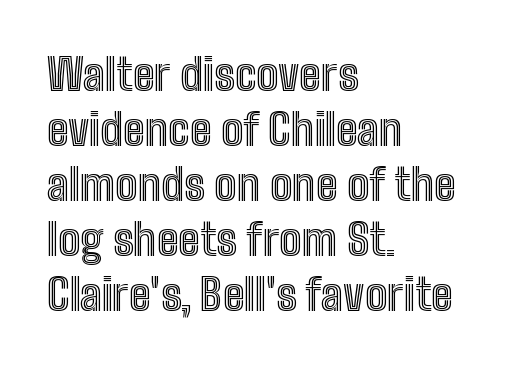
Q: Is the text italic (slanted)? A: No, it is upright.
Q: Is the text underlined? A: No.
Q: How is the paragraph aligned? A: Left-aligned.
Q: Is the spacing between letters normal or unusually wide? A: Normal.
Q: Is the spacing between lines tight, normal or loose? A: Normal.
Q: Width (condensed, normal, or wide)? A: Condensed.
Q: x-height? A: Medium.
Q: Monospaced? A: No.
